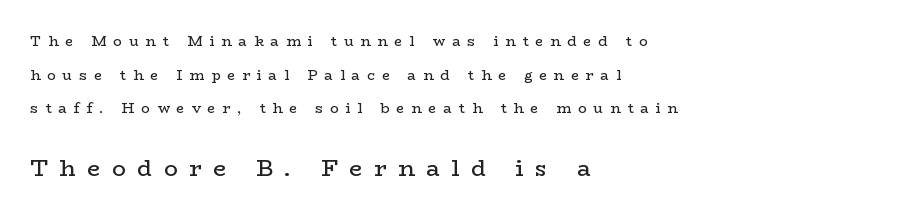
The image shows 23 px text type, upright; set left-aligned, loose line spacing (2.41x), unusually wide letter spacing (+0.5 em), not underlined; the second (bottom) block is 1.64x larger.
